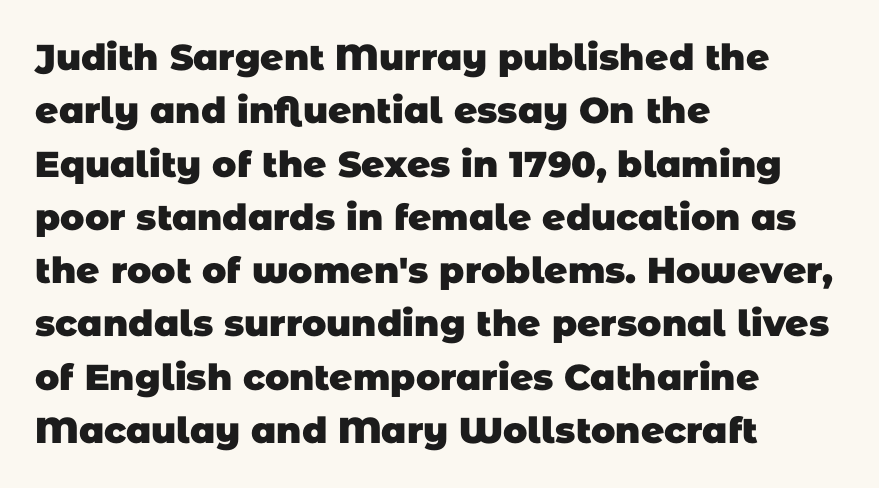
Q: Is the text bold? A: Yes.
Q: Is the typeface a serif or a sans-serif typeface? A: Sans-serif.
Q: Is the text underlined? A: No.
Q: How is the paragraph aligned? A: Left-aligned.
Q: Is the spacing between letters normal or unusually wide? A: Normal.
Q: Is the spacing between lines tight, normal or loose? A: Normal.
Q: Width (condensed, normal, or wide)? A: Normal.
Q: Stroke contrast? A: Low.
Q: x-height? A: Large.
Q: Monospaced? A: No.
